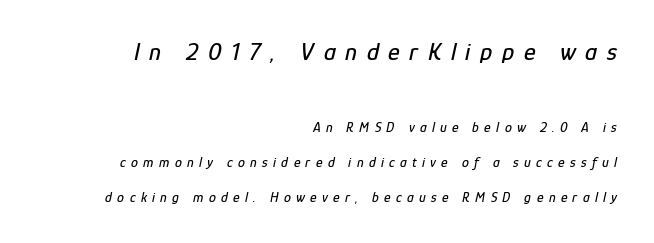
There's an unmistakable incline to the writing here. Reading down the block, your eye finds every line finishing at a fixed right position. What stands out about the letter spacing? Its width — letters are far apart. Beneath every word, the page is bare. Reading down the column, the eye jumps a long way to each next line.
